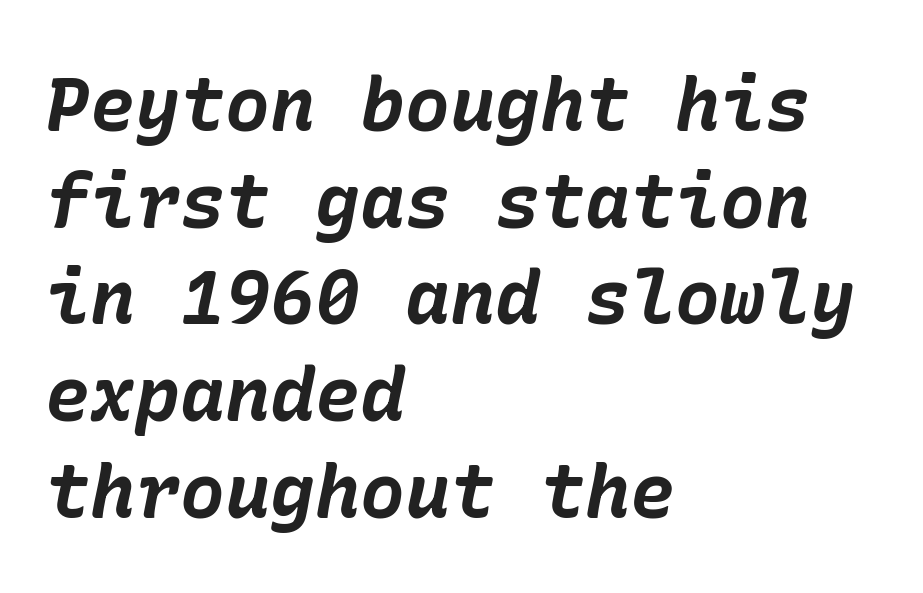
Compared with typical paragraphs, the rows here are spaced about the same. Its strokes are broad and dark, the hallmark of bold type. Descenders hang freely into open space. The rag falls on the right side of this text block.
